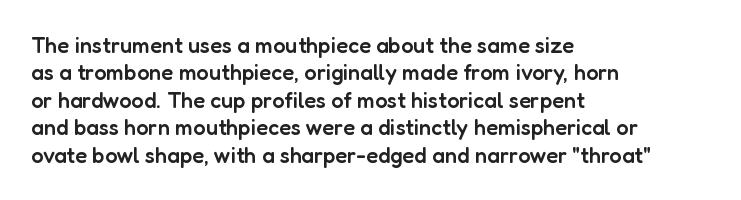
Q: Is the text bold? A: Semi-bold.
Q: Is the text italic (slanted)? A: No, it is upright.
Q: Is the text underlined? A: No.
Q: How is the paragraph aligned? A: Left-aligned.
Q: Is the spacing between letters normal or unusually wide? A: Normal.
Q: Is the spacing between lines tight, normal or loose? A: Normal.
